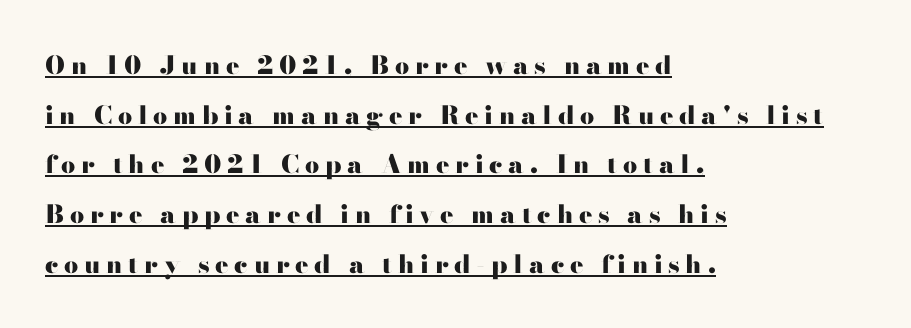
The image shows 25 px bold type, upright; set left-aligned, loose line spacing (1.99x), unusually wide letter spacing (+0.23 em), underlined.
